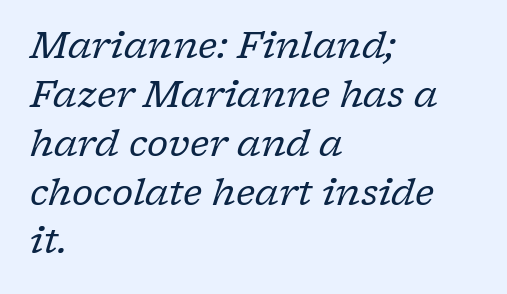
The image shows 37 px regular-weight serif type, italic (leaning right); set left-aligned, normal line spacing (1.32x), normal letter spacing, not underlined; low stroke contrast and a medium x-height.
